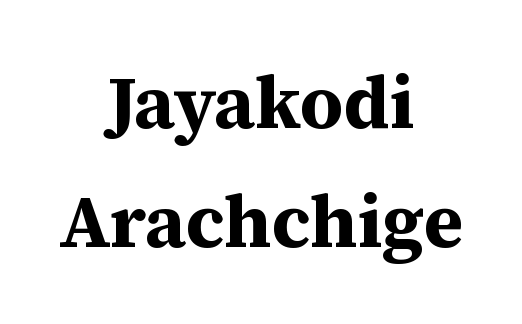
{"serif": "yes", "italic": "no", "bold": "yes", "weight": "bold", "width": "normal", "stroke_contrast": "medium", "x_height": "medium", "monospaced": "no", "underline": "no", "align": "center", "line_spacing": "normal", "line_spacing_ratio": 1.61, "letter_spacing": "normal", "letter_spacing_em": 0.0, "glyph_px": 74}
